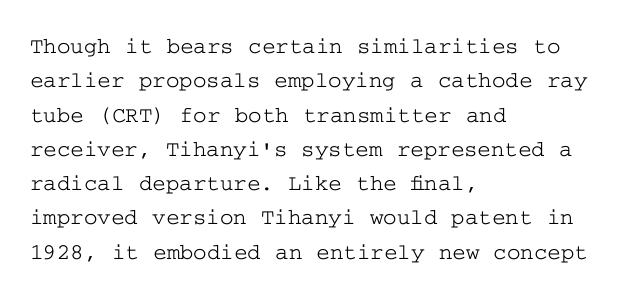
The image shows 23 px text type, upright; set left-aligned, normal line spacing (1.49x), normal letter spacing, not underlined.
